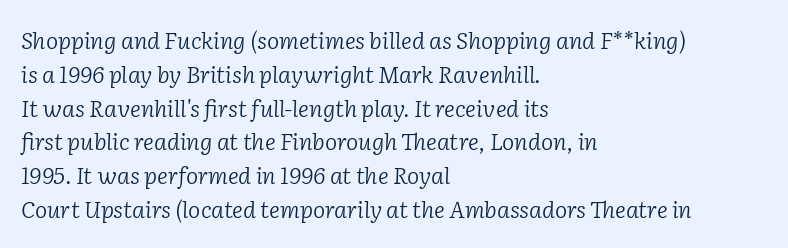
The image shows 23 px text type, italic (leaning right); set left-aligned, normal line spacing (1.47x), normal letter spacing, not underlined.
